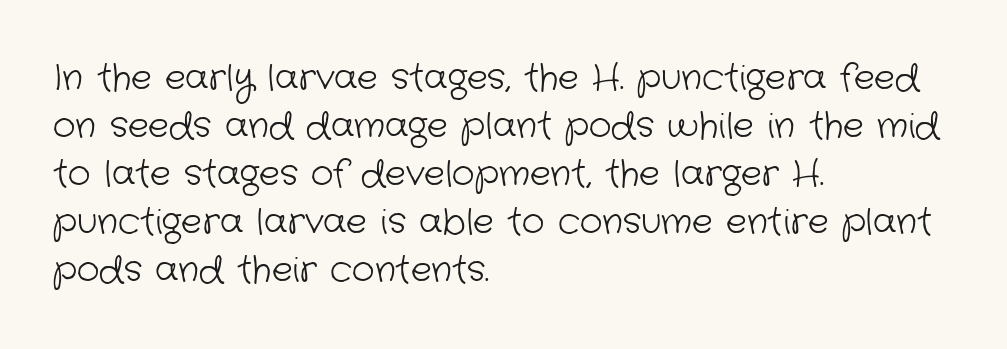
Q: Is the text bold? A: No.
Q: Is the typeface a serif or a sans-serif typeface? A: Sans-serif.
Q: Is the text underlined? A: No.
Q: How is the paragraph aligned? A: Left-aligned.
Q: Is the spacing between letters normal or unusually wide? A: Normal.
Q: Is the spacing between lines tight, normal or loose? A: Normal.
Q: Width (condensed, normal, or wide)? A: Normal.
Q: Stroke contrast? A: Low.
Q: x-height? A: Medium.
Q: Monospaced? A: No.
